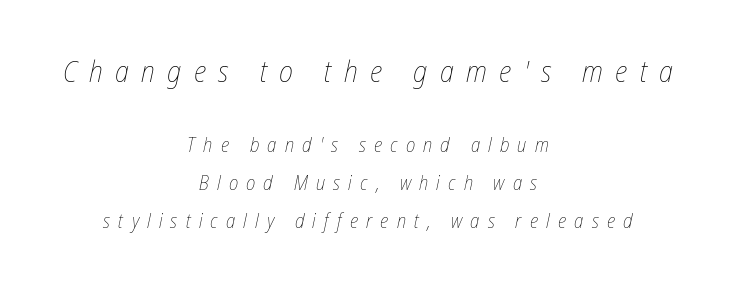
The image shows 30 px thin, condensed type, italic (leaning right); set centered, loose line spacing (1.9x), unusually wide letter spacing (+0.41 em), not underlined; the first (top) block is 1.5x larger; low stroke contrast and a medium x-height.
